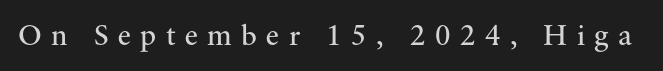
Q: Is the text bold? A: No.
Q: Is the text italic (slanted)? A: No, it is upright.
Q: Is the typeface a serif or a sans-serif typeface? A: Serif.
Q: Is the text underlined? A: No.
Q: Is the spacing between letters normal or unusually wide? A: Unusually wide.
Q: Width (condensed, normal, or wide)? A: Normal.
Q: Stroke contrast? A: Medium.
Q: x-height? A: Small.
Q: Monospaced? A: No.
